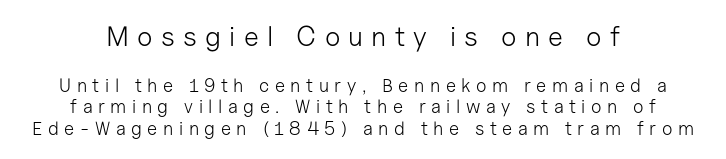
{"serif": "no", "italic": "no", "bold": "no", "weight": "light", "width": "normal", "stroke_contrast": "low", "x_height": "medium", "monospaced": "no", "underline": "no", "align": "center", "line_spacing": "tight", "line_spacing_ratio": 1.15, "letter_spacing": "wide", "letter_spacing_em": 0.29, "larger_block": "first", "size_ratio": 1.47, "glyph_px": 28}
